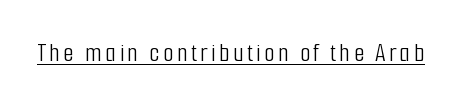
Q: Is the text bold? A: No.
Q: Is the text italic (slanted)? A: No, it is upright.
Q: Is the typeface a serif or a sans-serif typeface? A: Sans-serif.
Q: Is the text underlined? A: Yes.
Q: Width (condensed, normal, or wide)? A: Condensed.
Q: Stroke contrast? A: Low.
Q: x-height? A: Medium.
Q: Monospaced? A: No.
